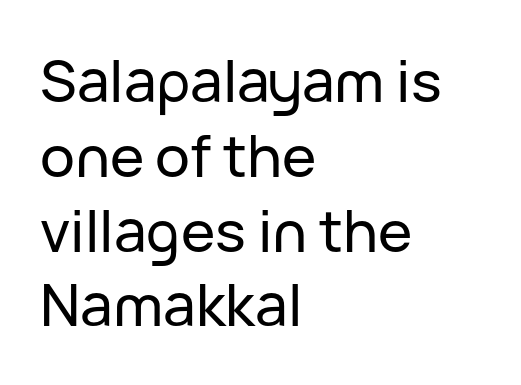
Q: Is the text italic (slanted)? A: No, it is upright.
Q: Is the typeface a serif or a sans-serif typeface? A: Sans-serif.
Q: Is the text underlined? A: No.
Q: How is the paragraph aligned? A: Left-aligned.
Q: Is the spacing between letters normal or unusually wide? A: Normal.
Q: Is the spacing between lines tight, normal or loose? A: Normal.
Q: Width (condensed, normal, or wide)? A: Normal.
Q: Stroke contrast? A: Low.
Q: x-height? A: Medium.
Q: Monospaced? A: No.
